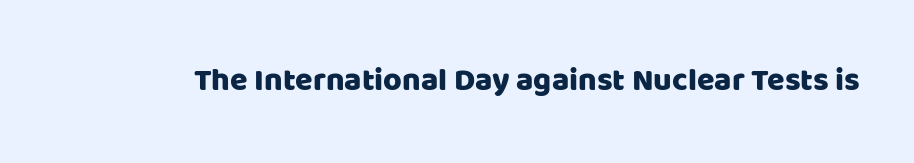
Q: Is the text italic (slanted)? A: No, it is upright.
Q: Is the typeface a serif or a sans-serif typeface? A: Sans-serif.
Q: Is the text underlined? A: No.
Q: Is the spacing between letters normal or unusually wide? A: Normal.
Q: Width (condensed, normal, or wide)? A: Normal.
Q: Stroke contrast? A: Low.
Q: x-height? A: Large.
Q: Monospaced? A: No.
